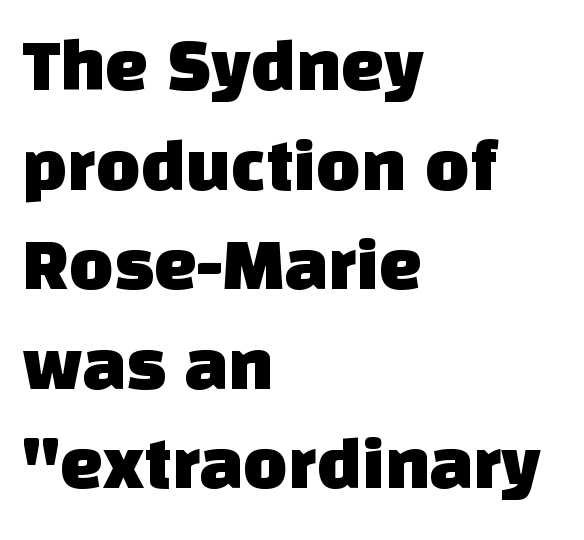
Q: Is the typeface a serif or a sans-serif typeface? A: Sans-serif.
Q: Is the text underlined? A: No.
Q: How is the paragraph aligned? A: Left-aligned.
Q: Is the spacing between letters normal or unusually wide? A: Normal.
Q: Is the spacing between lines tight, normal or loose? A: Normal.
Q: Width (condensed, normal, or wide)? A: Normal.
Q: Stroke contrast? A: Low.
Q: x-height? A: Large.
Q: Monospaced? A: No.
